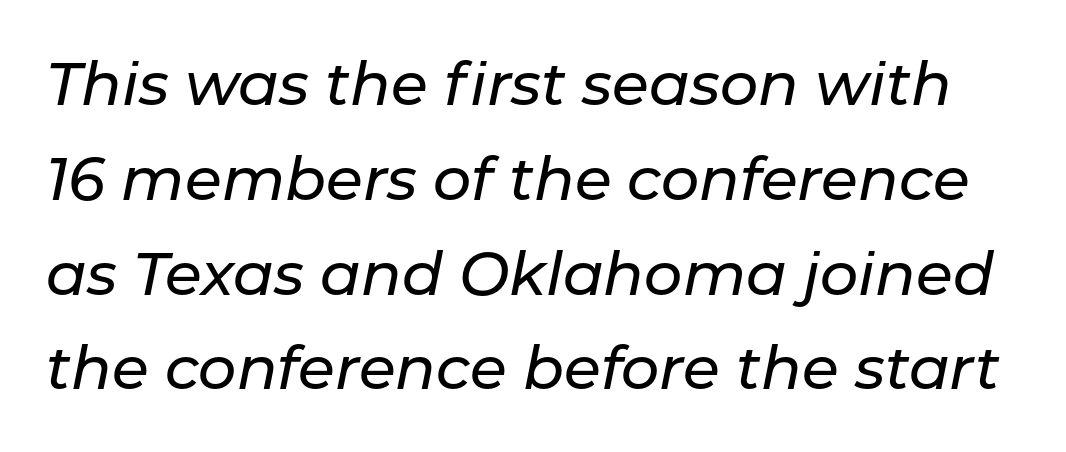
Q: Is the text italic (slanted)? A: Yes, it leans right by about 11 degrees.
Q: Is the text underlined? A: No.
Q: Is the spacing between letters normal or unusually wide? A: Normal.
Q: Is the spacing between lines tight, normal or loose? A: Normal.
Q: Width (condensed, normal, or wide)? A: Normal.
Q: Stroke contrast? A: Low.
Q: x-height? A: Medium.
Q: Monospaced? A: No.
